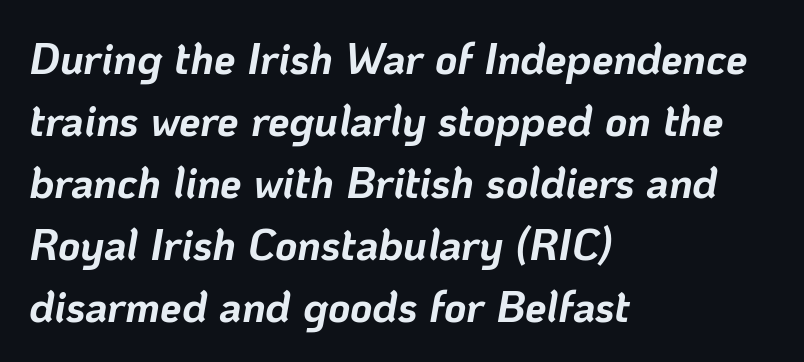
Q: Is the text bold? A: Yes.
Q: Is the text italic (slanted)? A: Yes, it leans right by about 10 degrees.
Q: Is the text underlined? A: No.
Q: How is the paragraph aligned? A: Left-aligned.
Q: Is the spacing between letters normal or unusually wide? A: Normal.
Q: Is the spacing between lines tight, normal or loose? A: Normal.
Q: Width (condensed, normal, or wide)? A: Normal.
Q: Stroke contrast? A: Low.
Q: x-height? A: Medium.
Q: Monospaced? A: No.
